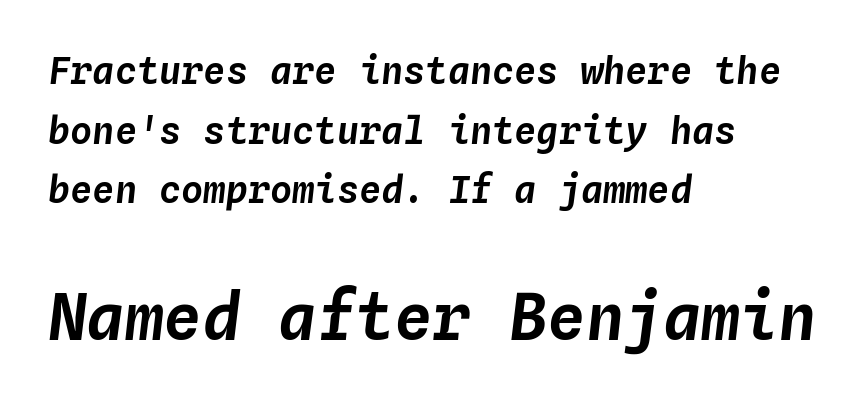
The lines sit at an ordinary, default distance from one another. The horizontal fit of the characters is conventional and even. The lines are quadded left. Size contrast runs from small at the top to large at the bottom. Is this a fixed-width face? Yes — each glyph sits in an identical cell.
